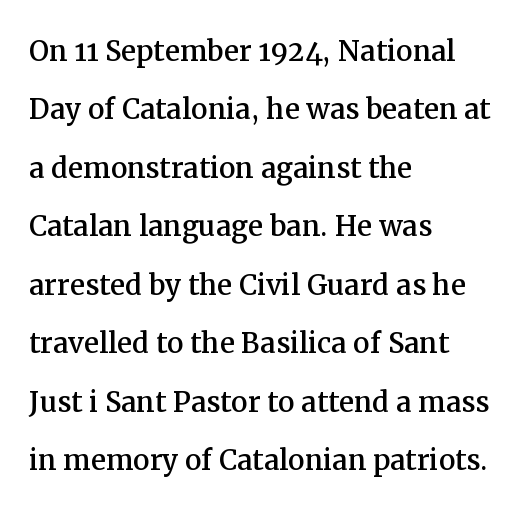
The image shows 37 px serif type, upright; set left-aligned, normal line spacing (1.58x), normal letter spacing, not underlined; medium stroke contrast and a medium x-height.
